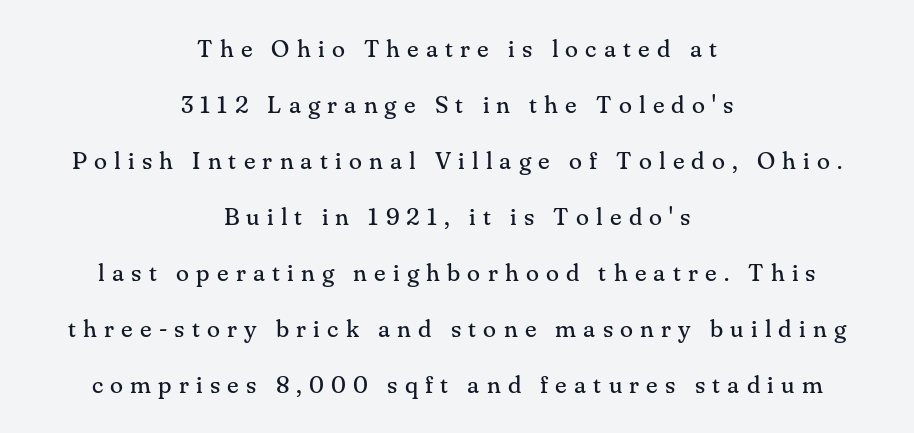
The image shows 24 px text type, upright; set centered, loose line spacing (2.33x), unusually wide letter spacing (+0.3 em), not underlined.
